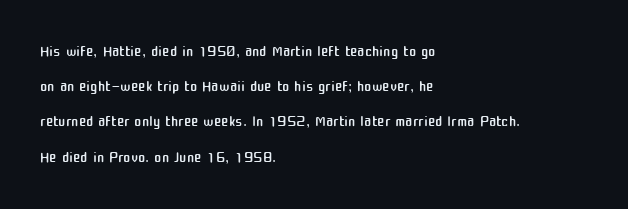
{"italic": "no", "bold": "no", "underline": "no", "align": "left", "line_spacing": "normal", "line_spacing_ratio": 1.6, "letter_spacing": "normal", "letter_spacing_em": 0.0, "glyph_px": 22}
